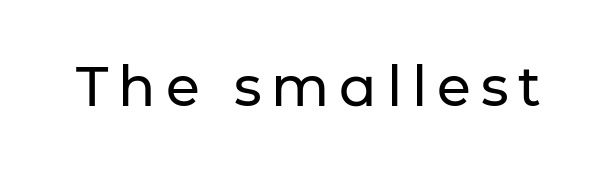
The image shows 55 px sans-serif type, upright; set not underlined; low stroke contrast and a medium x-height.
